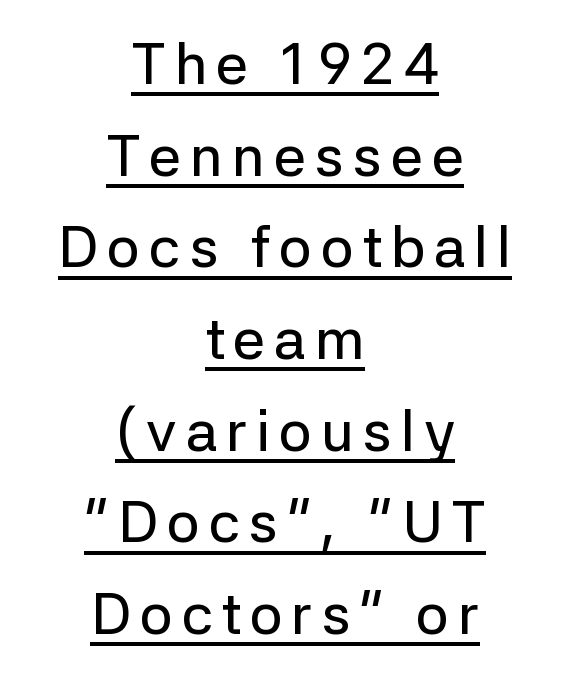
Q: Is the text italic (slanted)? A: No, it is upright.
Q: Is the typeface a serif or a sans-serif typeface? A: Sans-serif.
Q: Is the text underlined? A: Yes.
Q: How is the paragraph aligned? A: Centered.
Q: Is the spacing between lines tight, normal or loose? A: Normal.
Q: Width (condensed, normal, or wide)? A: Normal.
Q: Stroke contrast? A: Low.
Q: x-height? A: Medium.
Q: Monospaced? A: No.
